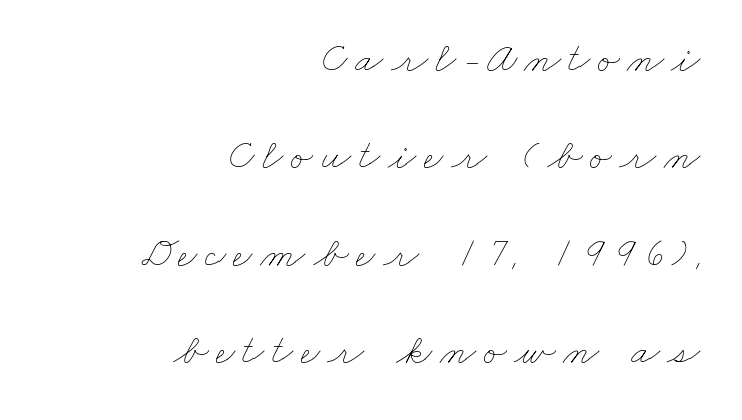
Q: Is the text bold? A: No.
Q: Is the text underlined? A: No.
Q: How is the paragraph aligned? A: Right-aligned.
Q: Is the spacing between lines tight, normal or loose? A: Loose.
Q: Width (condensed, normal, or wide)? A: Wide.
Q: Stroke contrast? A: Low.
Q: x-height? A: Small.
Q: Monospaced? A: No.
